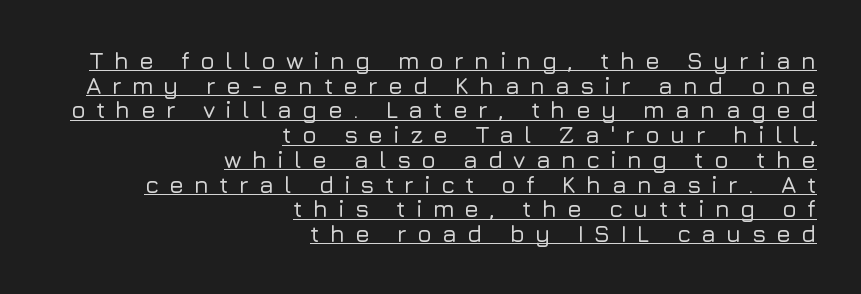
{"italic": "no", "underline": "yes", "align": "right", "line_spacing": "tight", "line_spacing_ratio": 1.03, "letter_spacing": "wide", "letter_spacing_em": 0.42, "glyph_px": 24}
